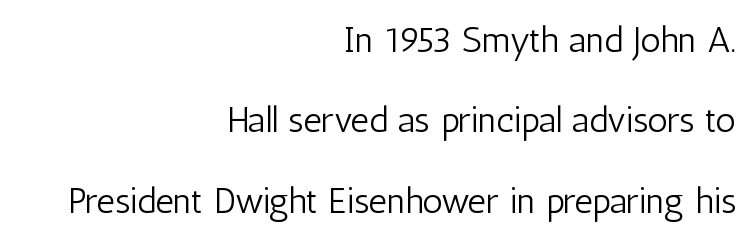
The image shows 36 px light, condensed sans-serif type, upright; set right-aligned, loose line spacing (2.23x), normal letter spacing, not underlined; low stroke contrast and a medium x-height.
